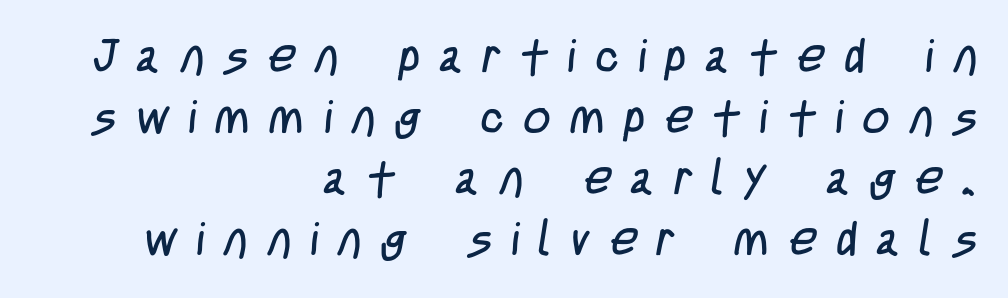
Q: Is the text bold? A: No.
Q: Is the typeface a serif or a sans-serif typeface? A: Sans-serif.
Q: Is the text underlined? A: No.
Q: How is the paragraph aligned? A: Right-aligned.
Q: Is the spacing between letters normal or unusually wide? A: Unusually wide.
Q: Is the spacing between lines tight, normal or loose? A: Normal.
Q: Width (condensed, normal, or wide)? A: Condensed.
Q: Stroke contrast? A: Low.
Q: x-height? A: Large.
Q: Monospaced? A: No.
